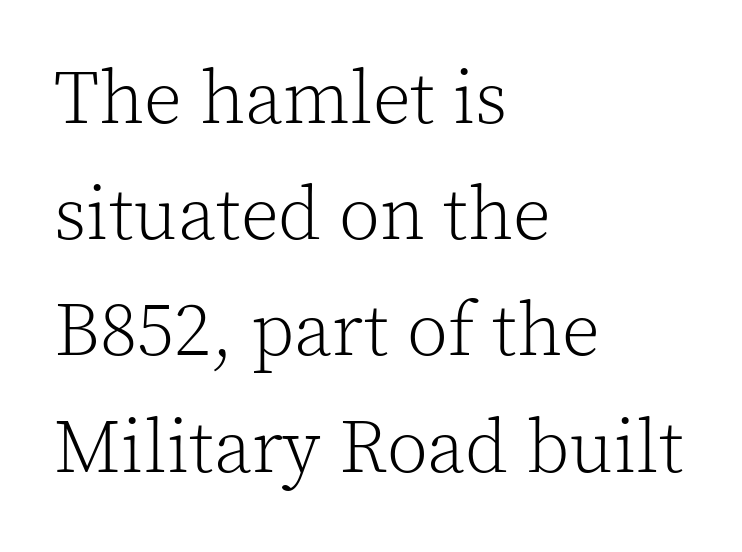
The image shows 75 px light serif type, upright; set left-aligned, normal line spacing (1.55x), normal letter spacing, not underlined; a medium x-height.
